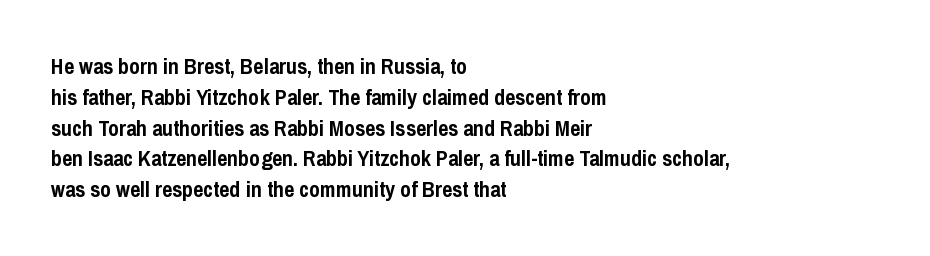
{"italic": "no", "bold": "yes", "underline": "no", "align": "left", "line_spacing": "normal", "line_spacing_ratio": 1.4, "letter_spacing": "normal", "letter_spacing_em": 0.0, "glyph_px": 22}
